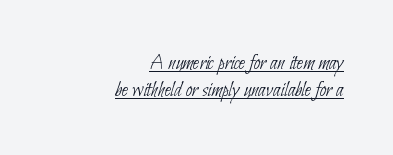
The image shows 22 px text type; set right-aligned, line spacing 1.22x, normal letter spacing, underlined.
